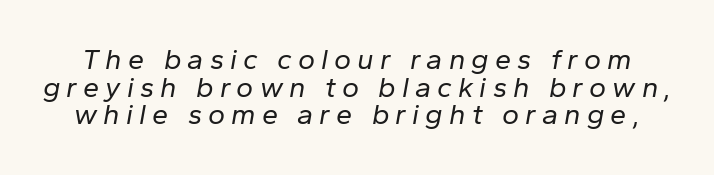
The image shows 29 px regular-weight type, italic (leaning right); set tight line spacing (0.95x), unusually wide letter spacing (+0.21 em), not underlined; low stroke contrast and a medium x-height.
